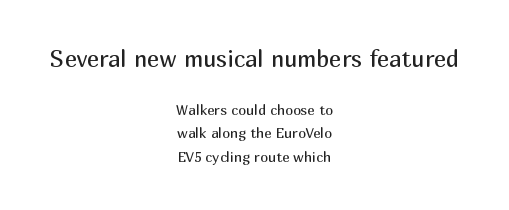
{"italic": "no", "bold": "no", "underline": "no", "align": "center", "line_spacing": "normal", "line_spacing_ratio": 1.67, "letter_spacing": "normal", "letter_spacing_em": 0.0, "larger_block": "first", "size_ratio": 1.64, "glyph_px": 23}
